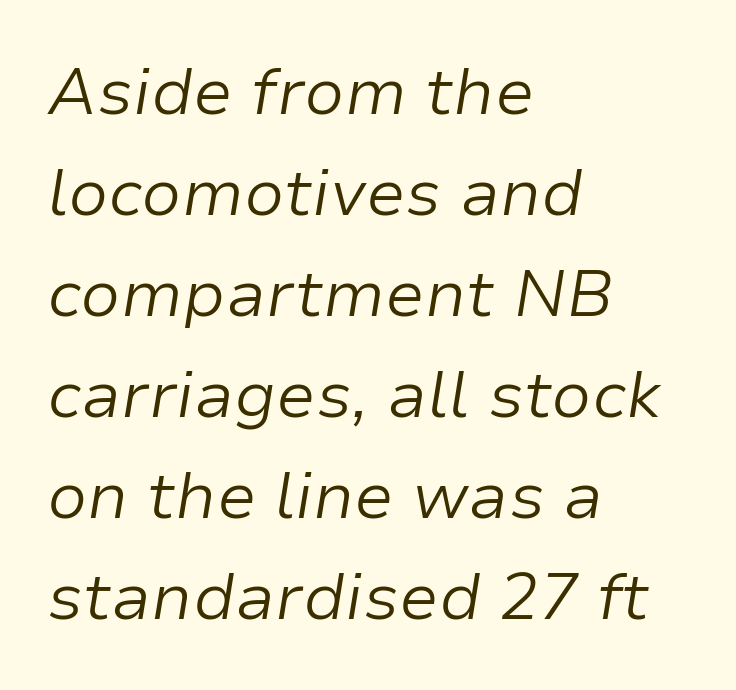
Honestly, the letter spacing is just normal — you wouldn't notice it. Horizontal alignment here is leftward, the default for most running prose. A quiet, ordinary-to-light weight characterises the typeface. Leading: standard. Rendered with sloped, italic letterforms. Letters rest on an invisible, unmarked baseline.
